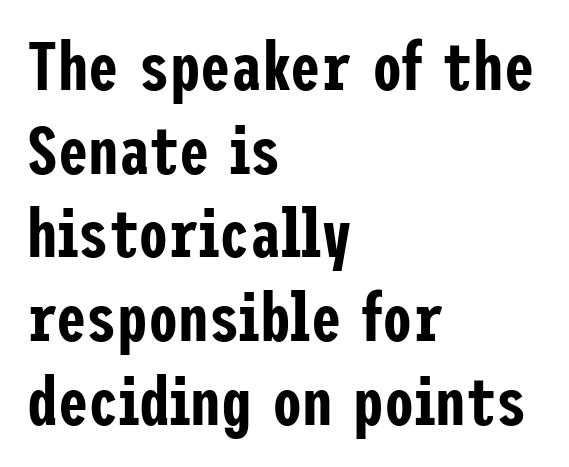
Q: Is the text italic (slanted)? A: No, it is upright.
Q: Is the typeface a serif or a sans-serif typeface? A: Sans-serif.
Q: Is the text underlined? A: No.
Q: How is the paragraph aligned? A: Left-aligned.
Q: Is the spacing between letters normal or unusually wide? A: Normal.
Q: Width (condensed, normal, or wide)? A: Condensed.
Q: Stroke contrast? A: Low.
Q: x-height? A: Medium.
